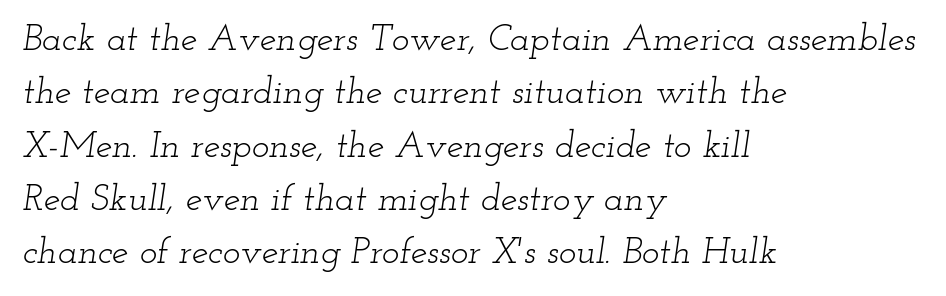
{"serif": "yes", "italic": "yes", "lean": "right", "slant_degrees": 12, "bold": "no", "weight": "light", "width": "wide", "stroke_contrast": "low", "x_height": "small", "monospaced": "no", "underline": "no", "align": "left", "line_spacing": "normal", "line_spacing_ratio": 1.44, "letter_spacing": "normal", "letter_spacing_em": 0.0, "glyph_px": 37}
